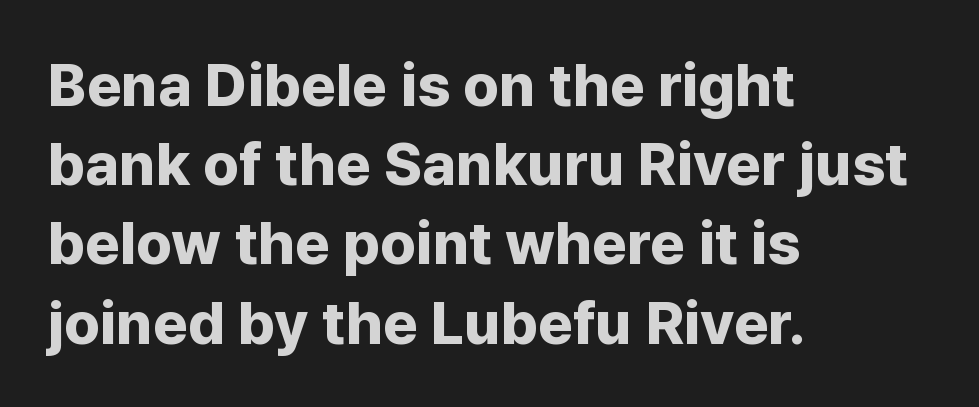
Is there any slant? The stems are plumb. Glyph-to-glyph distance matches everyday printed text. Here the designer chose a conventional face with non-uniform glyph widths. Regular leading.
